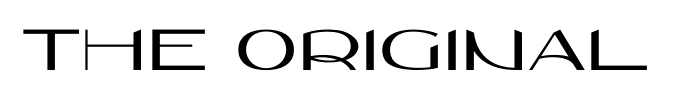
Q: Is the text italic (slanted)? A: No, it is upright.
Q: Is the typeface a serif or a sans-serif typeface? A: Sans-serif.
Q: Is the text underlined? A: No.
Q: Is the spacing between letters normal or unusually wide? A: Normal.
Q: Width (condensed, normal, or wide)? A: Wide.
Q: Stroke contrast? A: High.
Q: x-height? A: Large.
Q: Monospaced? A: No.
